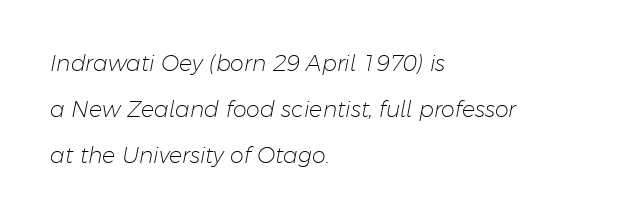
Q: Is the text bold? A: No.
Q: Is the text italic (slanted)? A: Yes, it leans right by about 11 degrees.
Q: Is the text underlined? A: No.
Q: How is the paragraph aligned? A: Left-aligned.
Q: Is the spacing between letters normal or unusually wide? A: Normal.
Q: Is the spacing between lines tight, normal or loose? A: Loose.
